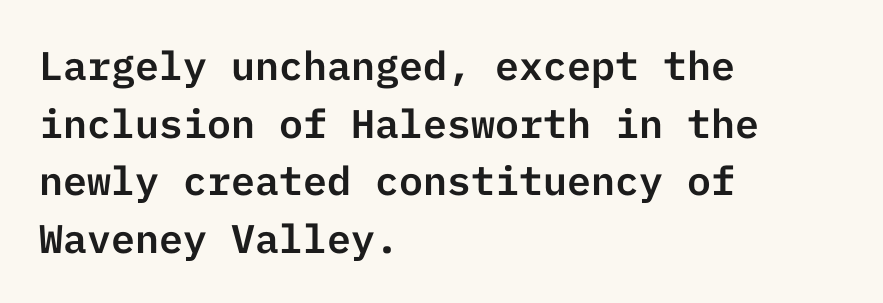
The vertical gap from one line to the next is medium. Anything drawn beneath the words? Only blank space. A roman cut, with each character standing at attention. These lines are composed in type without serifs. The passage is arranged the way most books set body copy — flush left. The gaps between neighbouring characters are ordinary and unremarkable.
